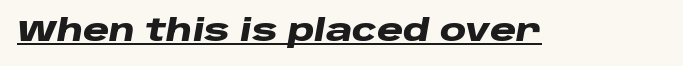
{"italic": "yes", "lean": "right", "slant_degrees": 10, "bold": "yes", "weight": "heavy", "width": "wide", "stroke_contrast": "low", "x_height": "large", "monospaced": "no", "underline": "yes", "letter_spacing": "normal", "letter_spacing_em": 0.0, "glyph_px": 30}
